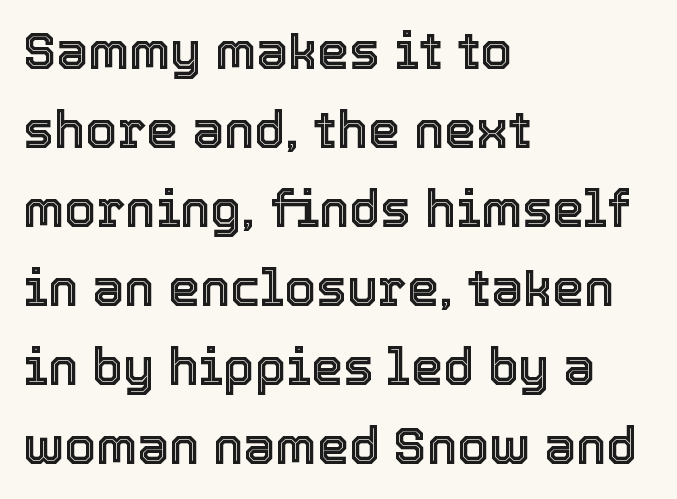
{"italic": "no", "width": "normal", "x_height": "medium", "monospaced": "no", "underline": "no", "align": "left", "line_spacing": "normal", "line_spacing_ratio": 1.55, "letter_spacing": "normal", "letter_spacing_em": 0.0, "glyph_px": 51}
